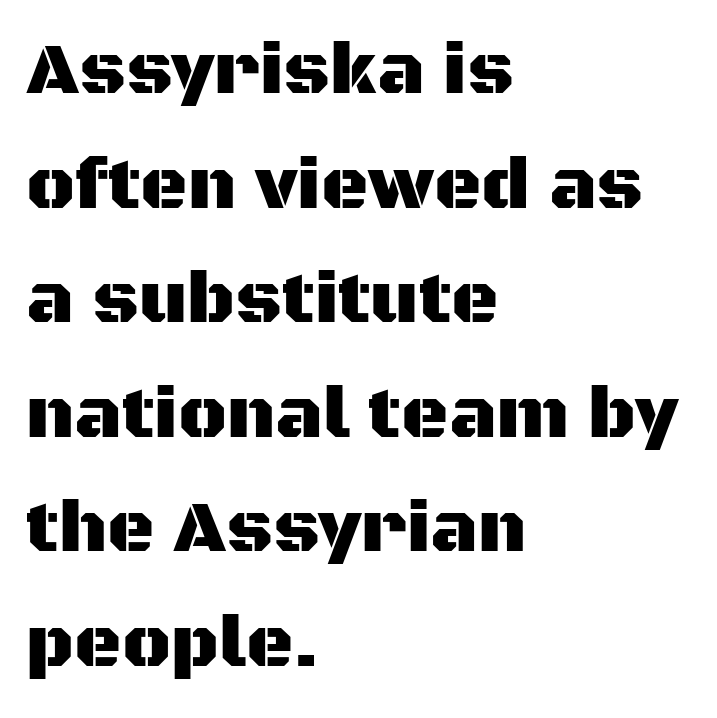
The image shows 73 px sans-serif type, upright; set left-aligned, normal line spacing (1.57x), normal letter spacing, not underlined; medium stroke contrast and a large x-height.
